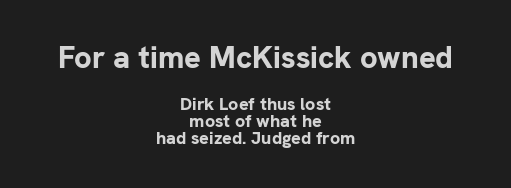
A student would call this center alignment; a typographer would say set centered. Is this a fixed-width face? No — the glyphs have proportional, varying widths. This is the regular roman posture of the typeface. This rendering leaves character spacing at its baseline value.
